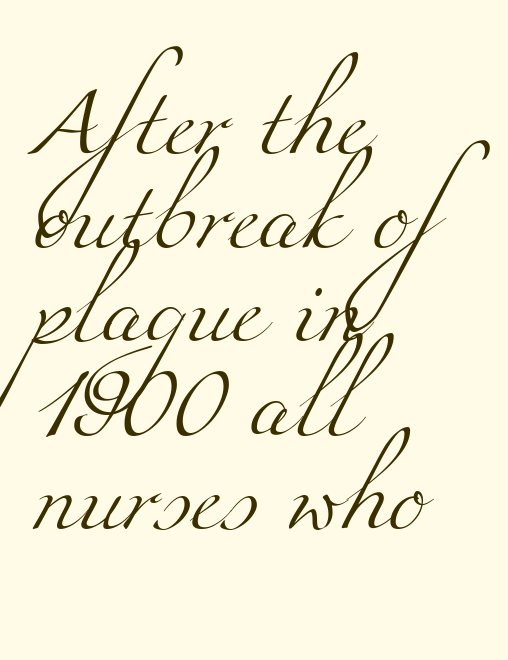
Q: Is the text bold? A: No.
Q: Is the text underlined? A: No.
Q: How is the paragraph aligned? A: Left-aligned.
Q: Is the spacing between letters normal or unusually wide? A: Normal.
Q: Is the spacing between lines tight, normal or loose? A: Normal.
Q: Width (condensed, normal, or wide)? A: Wide.
Q: Stroke contrast? A: Medium.
Q: x-height? A: Small.
Q: Monospaced? A: No.
